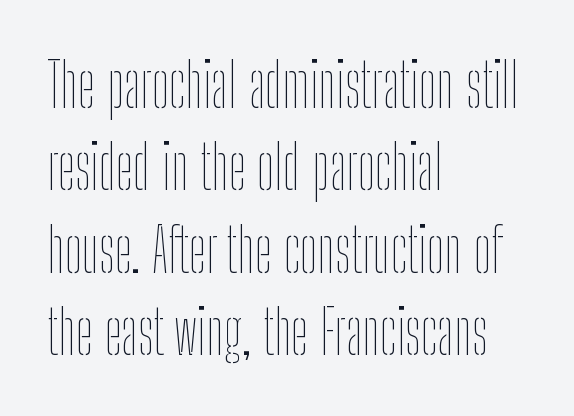
Q: Is the text bold? A: No.
Q: Is the text italic (slanted)? A: No, it is upright.
Q: Is the text underlined? A: No.
Q: How is the paragraph aligned? A: Left-aligned.
Q: Is the spacing between letters normal or unusually wide? A: Normal.
Q: Is the spacing between lines tight, normal or loose? A: Normal.
Q: Width (condensed, normal, or wide)? A: Condensed.
Q: Stroke contrast? A: Low.
Q: x-height? A: Medium.
Q: Monospaced? A: No.
